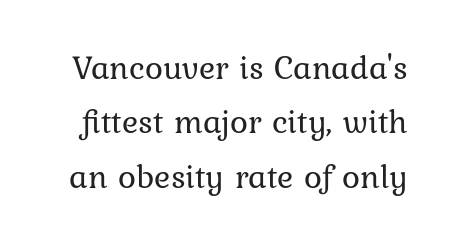
Q: Is the text bold? A: No.
Q: Is the text italic (slanted)? A: No, it is upright.
Q: Is the text underlined? A: No.
Q: Is the spacing between letters normal or unusually wide? A: Normal.
Q: Is the spacing between lines tight, normal or loose? A: Normal.
Q: Width (condensed, normal, or wide)? A: Normal.
Q: Stroke contrast? A: Low.
Q: x-height? A: Medium.
Q: Monospaced? A: No.
